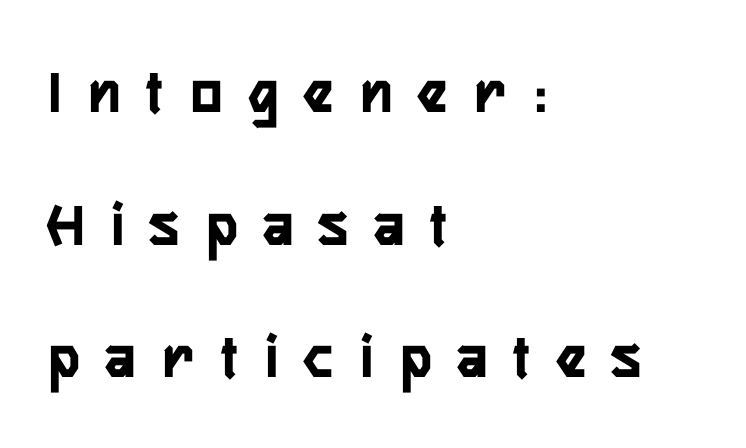
The image shows 65 px condensed sans-serif type, upright; set left-aligned, loose line spacing (2.04x), unusually wide letter spacing (+0.43 em), not underlined; low stroke contrast and a medium x-height.
